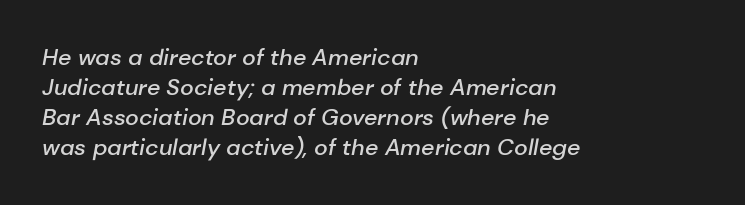
The image shows 23 px text type, italic (leaning right); set left-aligned, normal line spacing (1.3x), normal letter spacing, not underlined.
